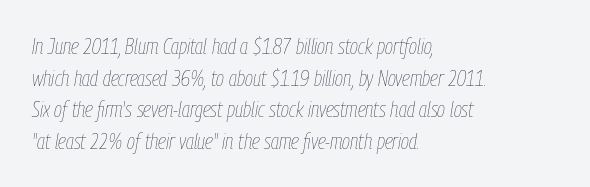
Look at the tracking — it's just the regular setting, nothing added. Glance below the letters and you will spot only blank space. The line-height multiplier appears to be the usual default. Is this a heavy cut? Hardly; it is regular or lighter. Italic: yes, the glyphs are oblique.
